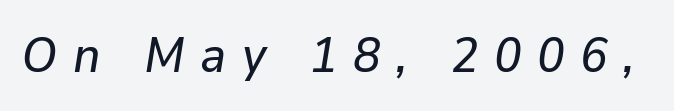
Each letter keeps its own natural width here, so spacing adapts to shape. Characters are canted at an angle relative to the baseline's perpendicular. Lines of text with bare space underneath. Letter spacing: wide.
